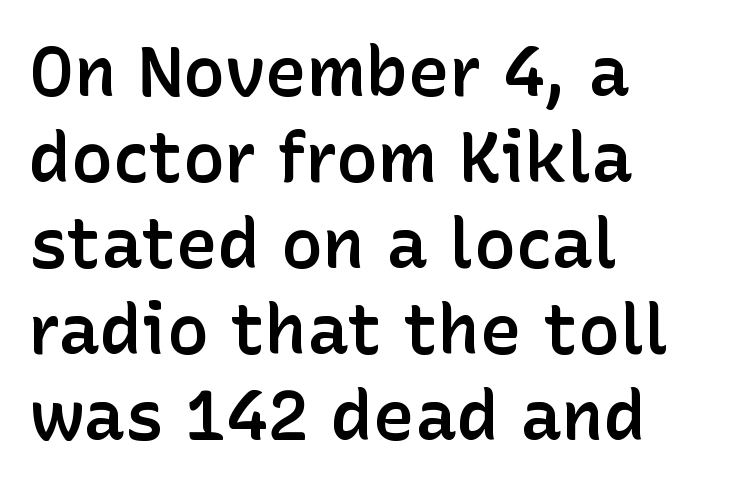
The image shows 70 px semibold sans-serif type, upright; set left-aligned, line spacing 1.23x, normal letter spacing, not underlined; low stroke contrast and a medium x-height.
